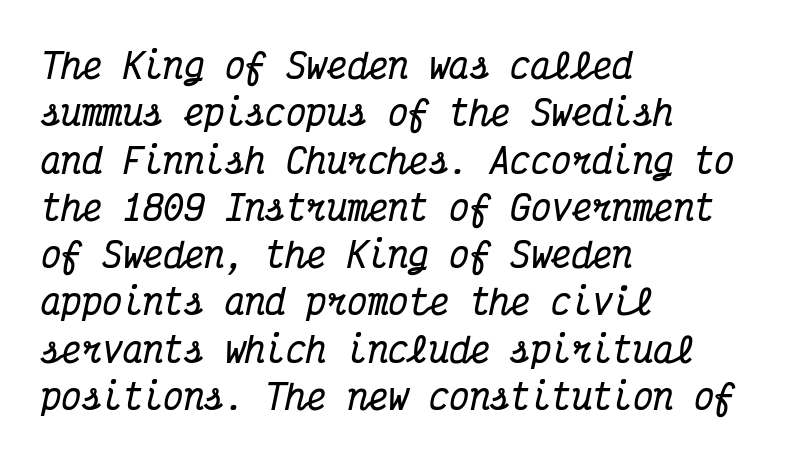
Q: Is the text bold? A: Yes.
Q: Is the text italic (slanted)? A: Yes, it leans right by about 12 degrees.
Q: Is the typeface a serif or a sans-serif typeface? A: Serif.
Q: Is the text underlined? A: No.
Q: How is the paragraph aligned? A: Left-aligned.
Q: Is the spacing between letters normal or unusually wide? A: Normal.
Q: Is the spacing between lines tight, normal or loose? A: Normal.
Q: Width (condensed, normal, or wide)? A: Condensed.
Q: Stroke contrast? A: Medium.
Q: x-height? A: Medium.
Q: Monospaced? A: Yes.
